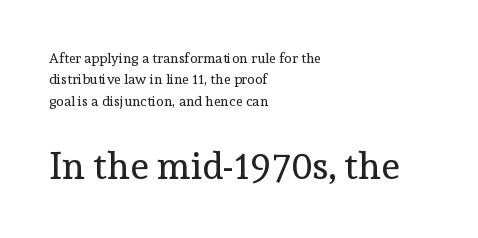
The image shows 38 px regular-weight serif type, upright; set left-aligned, normal line spacing (1.52x), normal letter spacing, not underlined; the second (bottom) block is 2.71x larger; a medium x-height.
